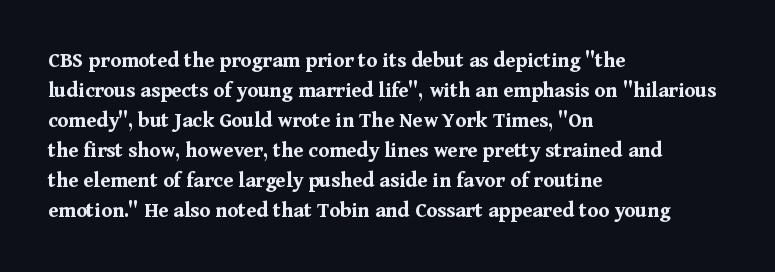
The image shows 22 px bold type, upright; set left-aligned, normal line spacing (1.36x), normal letter spacing, not underlined.
